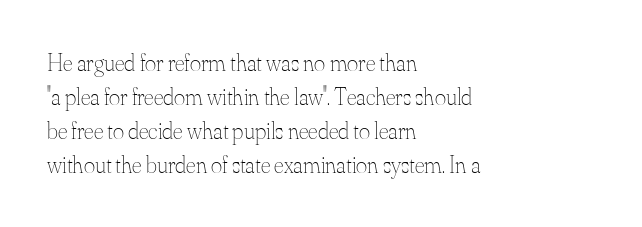
Q: Is the text bold? A: No.
Q: Is the text italic (slanted)? A: No, it is upright.
Q: Is the text underlined? A: No.
Q: How is the paragraph aligned? A: Left-aligned.
Q: Is the spacing between letters normal or unusually wide? A: Normal.
Q: Is the spacing between lines tight, normal or loose? A: Normal.
